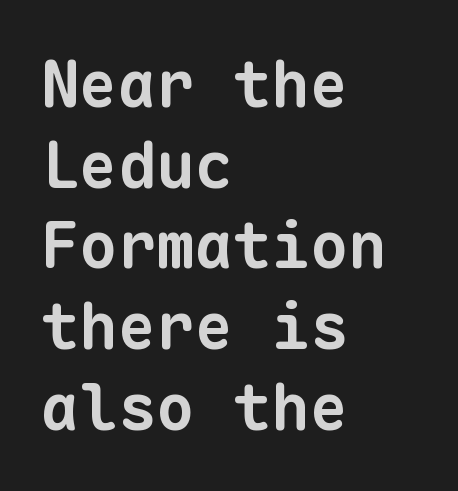
How are the letters spaced? Ordinarily, with no added tracking. A typesetter would call this leading conventional body-copy spacing. The rendering uses typewriter-style spacing with identical character cells. The space beneath each line is pristine and unruled.
